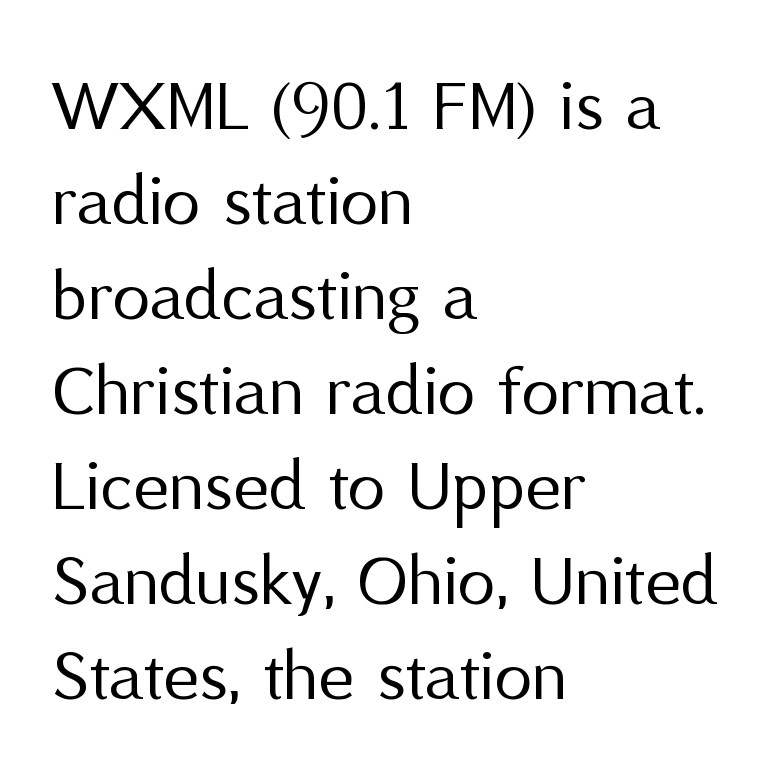
{"serif": "no", "italic": "no", "bold": "no", "weight": "regular", "width": "normal", "stroke_contrast": "medium", "x_height": "medium", "monospaced": "no", "underline": "no", "align": "left", "line_spacing": "normal", "line_spacing_ratio": 1.25, "letter_spacing": "normal", "letter_spacing_em": 0.0, "glyph_px": 76}
